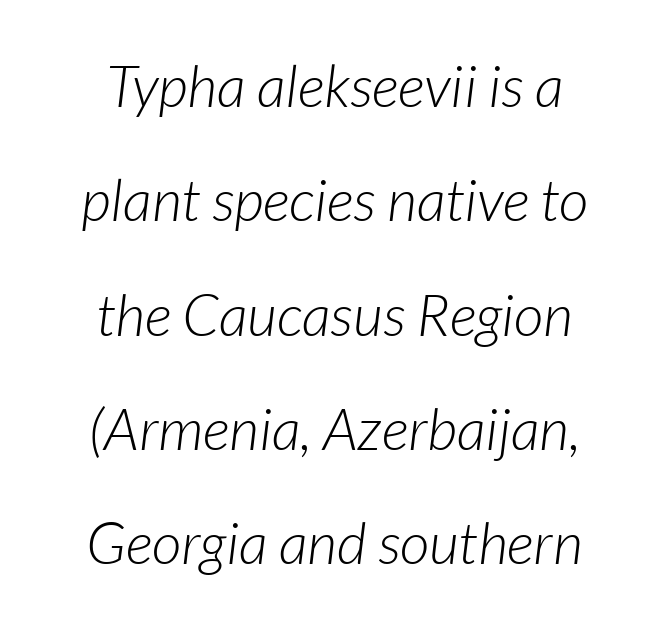
Q: Is the text bold? A: No.
Q: Is the typeface a serif or a sans-serif typeface? A: Sans-serif.
Q: Is the text underlined? A: No.
Q: Is the spacing between letters normal or unusually wide? A: Normal.
Q: Is the spacing between lines tight, normal or loose? A: Loose.
Q: Width (condensed, normal, or wide)? A: Normal.
Q: Stroke contrast? A: Low.
Q: x-height? A: Medium.
Q: Monospaced? A: No.
